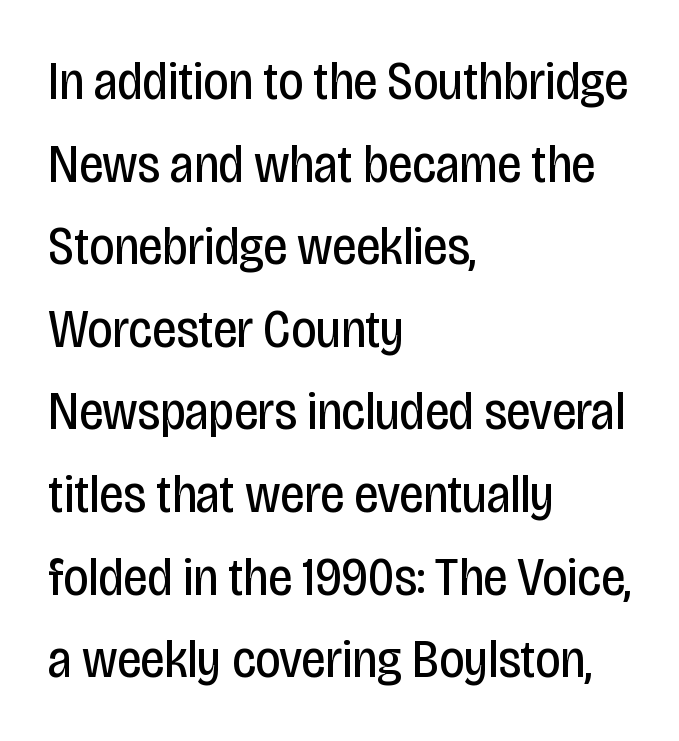
{"serif": "no", "italic": "no", "bold": "no", "weight": "regular", "width": "condensed", "stroke_contrast": "low", "x_height": "large", "monospaced": "no", "underline": "no", "align": "left", "line_spacing": "normal", "line_spacing_ratio": 1.53, "letter_spacing": "normal", "letter_spacing_em": 0.0, "glyph_px": 54}
